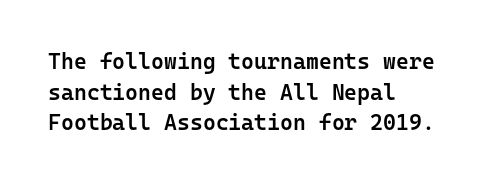
When letters stand straight like this, we call the style roman or upright. The space beneath each line is pristine and unruled. Horizontal alignment here is leftward, the default for most running prose. The gaps between neighbouring characters are ordinary and unremarkable. Students, this is semibold: more ink than regular, less than bold.
